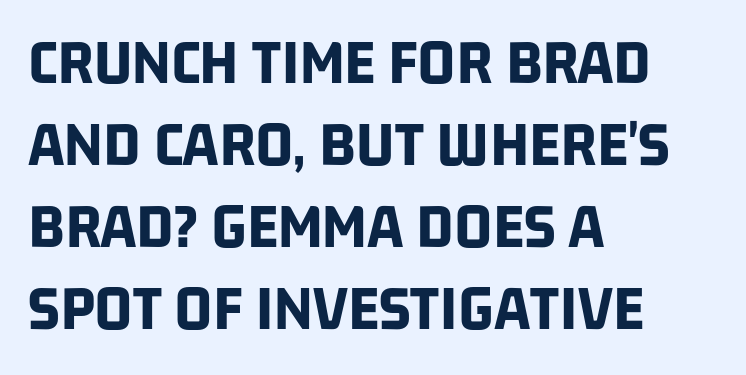
The image shows 66 px bold, condensed sans-serif type; set left-aligned, line spacing 1.24x, normal letter spacing, not underlined; low stroke contrast and a large x-height.
